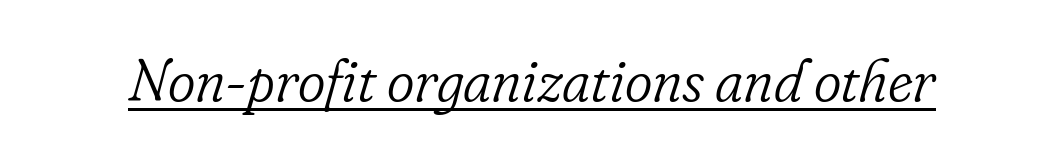
Slant detected: the letters are inclined. The letterforms sit at book weight or below. Note: serifs present on the glyphs. You could call the tracking neutral — neither tight nor loose.
